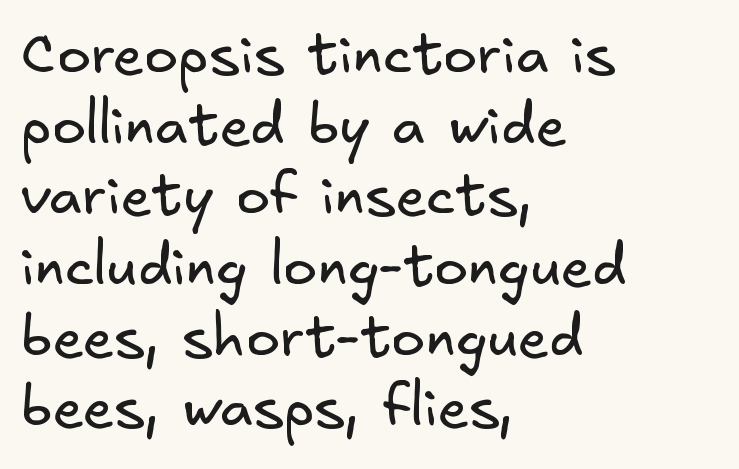
No extra tracking has been applied to these lines. Stroke terminals: plain, sans-serif. Weight: regular or lighter. Quick note: underline off.
